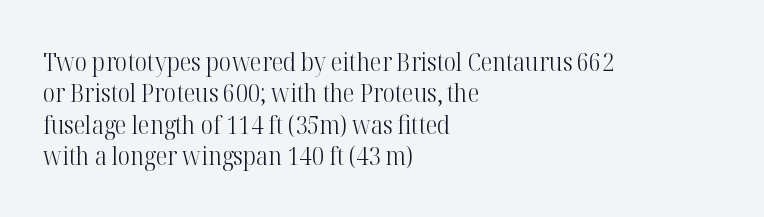
What stands out about the letter spacing? Nothing — it is the standard amount. The rendering anchors every line to the left-hand side. A light-to-regular cut is what we see here. Ordinary non-slanted type is in use.
